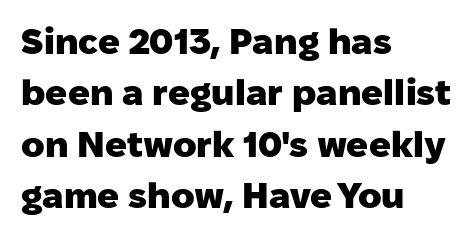
Q: Is the text bold? A: Yes.
Q: Is the text italic (slanted)? A: No, it is upright.
Q: Is the typeface a serif or a sans-serif typeface? A: Sans-serif.
Q: Is the text underlined? A: No.
Q: How is the paragraph aligned? A: Left-aligned.
Q: Is the spacing between letters normal or unusually wide? A: Normal.
Q: Is the spacing between lines tight, normal or loose? A: Normal.
Q: Width (condensed, normal, or wide)? A: Normal.
Q: Stroke contrast? A: Low.
Q: x-height? A: Medium.
Q: Monospaced? A: No.
